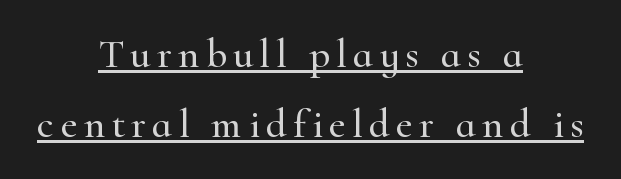
Q: Is the text italic (slanted)? A: No, it is upright.
Q: Is the typeface a serif or a sans-serif typeface? A: Serif.
Q: Is the text underlined? A: Yes.
Q: How is the paragraph aligned? A: Centered.
Q: Width (condensed, normal, or wide)? A: Normal.
Q: Stroke contrast? A: High.
Q: x-height? A: Small.
Q: Monospaced? A: No.
